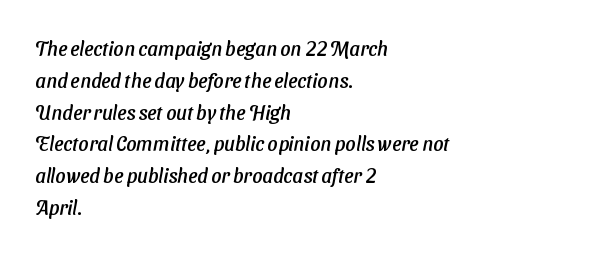
Q: Is the text underlined? A: No.
Q: How is the paragraph aligned? A: Left-aligned.
Q: Is the spacing between letters normal or unusually wide? A: Normal.
Q: Is the spacing between lines tight, normal or loose? A: Normal.
